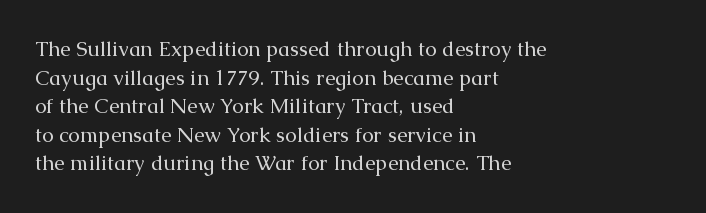
Line beginnings align vertically; line endings do not. Whoever set this chose a conventional vertical rhythm. Stroke mass is kept to a normal reading level or below. Nobody touched the tracking dial on this one.
